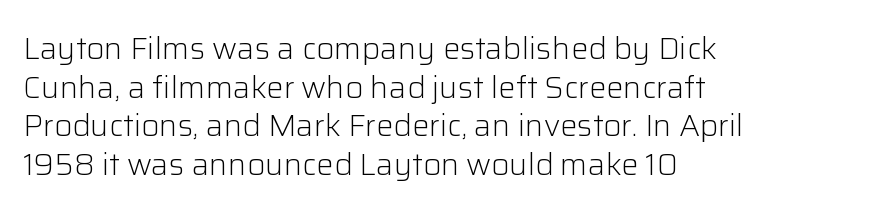
Q: Is the text bold? A: No.
Q: Is the text italic (slanted)? A: No, it is upright.
Q: Is the typeface a serif or a sans-serif typeface? A: Sans-serif.
Q: Is the text underlined? A: No.
Q: How is the paragraph aligned? A: Left-aligned.
Q: Is the spacing between letters normal or unusually wide? A: Normal.
Q: Is the spacing between lines tight, normal or loose? A: Normal.
Q: Width (condensed, normal, or wide)? A: Normal.
Q: Stroke contrast? A: Low.
Q: x-height? A: Medium.
Q: Monospaced? A: No.
